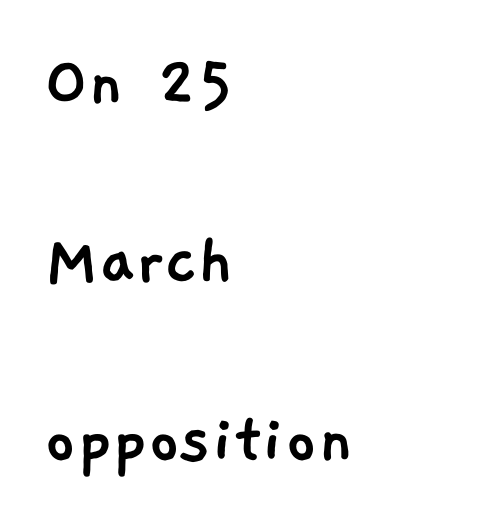
Q: Is the typeface a serif or a sans-serif typeface? A: Sans-serif.
Q: Is the text underlined? A: No.
Q: How is the paragraph aligned? A: Left-aligned.
Q: Is the spacing between letters normal or unusually wide? A: Normal.
Q: Is the spacing between lines tight, normal or loose? A: Loose.
Q: Width (condensed, normal, or wide)? A: Normal.
Q: Stroke contrast? A: Low.
Q: x-height? A: Medium.
Q: Monospaced? A: No.
